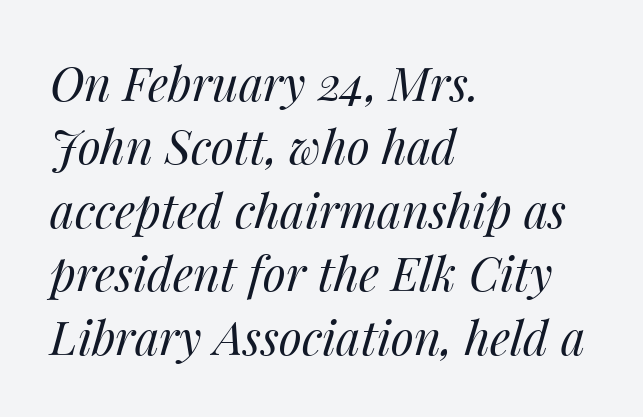
The image shows 47 px regular-weight type, italic (leaning right); set left-aligned, normal line spacing (1.35x), normal letter spacing, not underlined; medium stroke contrast and a medium x-height.
